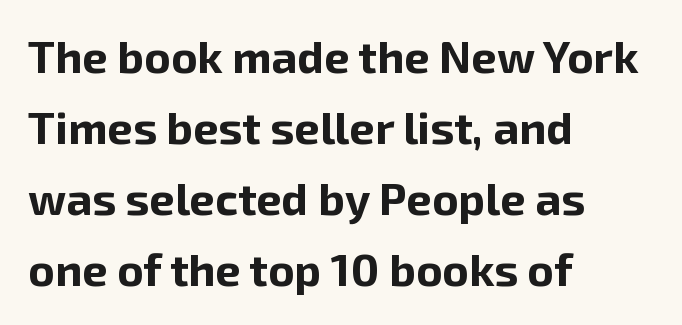
Q: Is the text bold? A: Yes.
Q: Is the text italic (slanted)? A: No, it is upright.
Q: Is the typeface a serif or a sans-serif typeface? A: Sans-serif.
Q: Is the text underlined? A: No.
Q: How is the paragraph aligned? A: Left-aligned.
Q: Is the spacing between letters normal or unusually wide? A: Normal.
Q: Is the spacing between lines tight, normal or loose? A: Normal.
Q: Width (condensed, normal, or wide)? A: Normal.
Q: Stroke contrast? A: Low.
Q: x-height? A: Medium.
Q: Monospaced? A: No.
